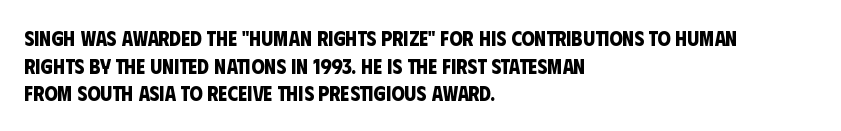
Notice how the passage keeps a crisp vertical edge on the left only. The space between consecutive lines is moderate. Pretty heavy lettering here — definitely bold. Spacing between characters is what you'd get straight out of the box. Beneath every word, the page is bare.
